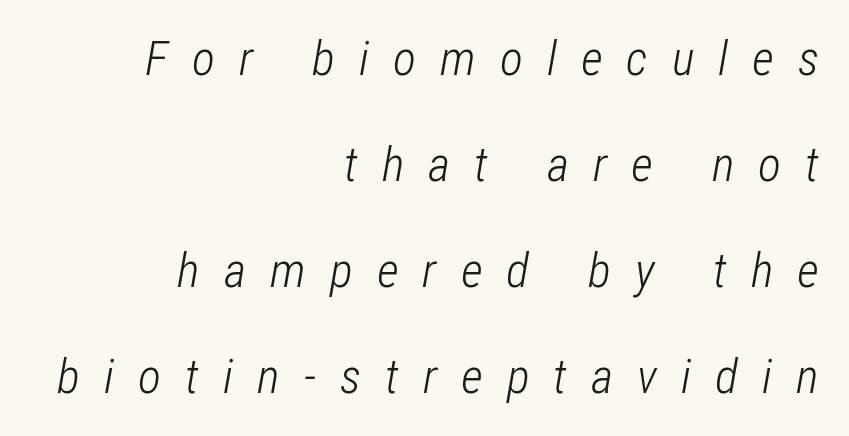
The image shows 48 px light, condensed type, italic (leaning right); set right-aligned, loose line spacing (2.21x), unusually wide letter spacing (+0.5 em), not underlined; low stroke contrast and a medium x-height.
